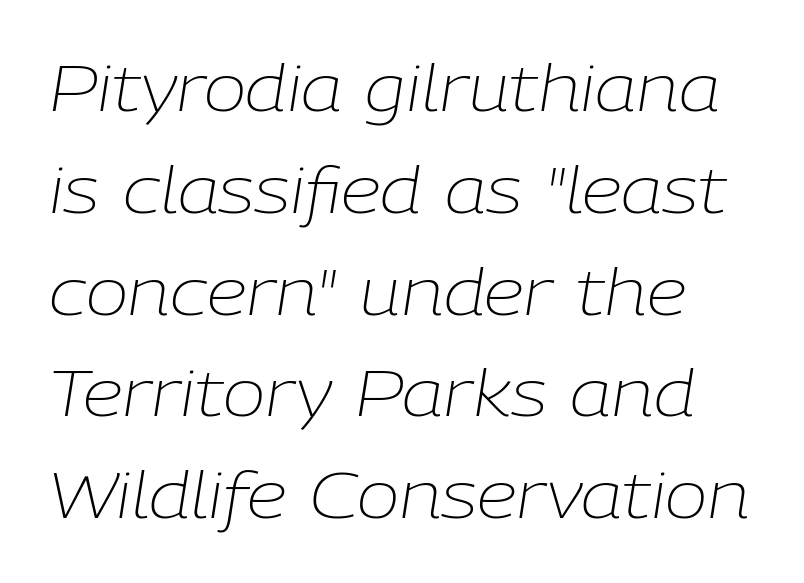
The typesetting does not lean heavy: it is not bold. Quick note: italic. Characters follow at the spacing the type designer built in. Letters rest on an invisible, unmarked baseline. The rendering uses natural spacing where letterforms have individual widths.
